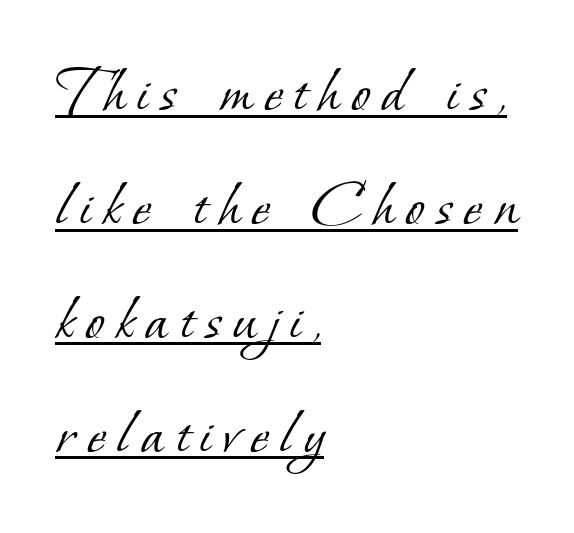
Q: Is the text bold? A: No.
Q: Is the typeface a serif or a sans-serif typeface? A: Serif.
Q: Is the text underlined? A: Yes.
Q: How is the paragraph aligned? A: Left-aligned.
Q: Is the spacing between lines tight, normal or loose? A: Normal.
Q: Width (condensed, normal, or wide)? A: Normal.
Q: Stroke contrast? A: Low.
Q: x-height? A: Small.
Q: Monospaced? A: No.
